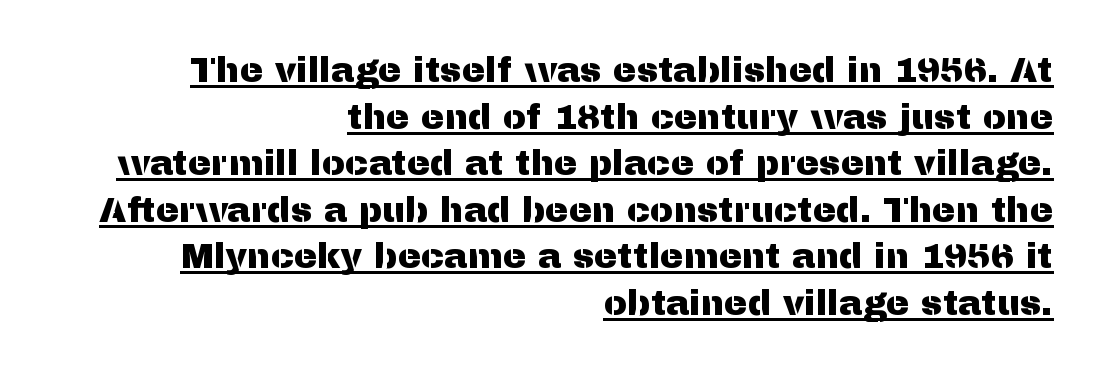
Q: Is the text italic (slanted)? A: No, it is upright.
Q: Is the typeface a serif or a sans-serif typeface? A: Sans-serif.
Q: Is the text underlined? A: Yes.
Q: How is the paragraph aligned? A: Right-aligned.
Q: Is the spacing between letters normal or unusually wide? A: Normal.
Q: Is the spacing between lines tight, normal or loose? A: Normal.
Q: Width (condensed, normal, or wide)? A: Normal.
Q: Stroke contrast? A: Medium.
Q: x-height? A: Medium.
Q: Monospaced? A: No.
